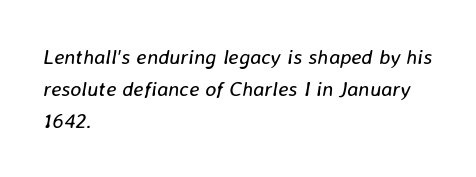
The weight would be labelled regular, book, light, or lighter still. The words here are not underlined. The lines are quadded left. Designer's note — italics engaged. The face used here is rendered with its standard letterfit.
